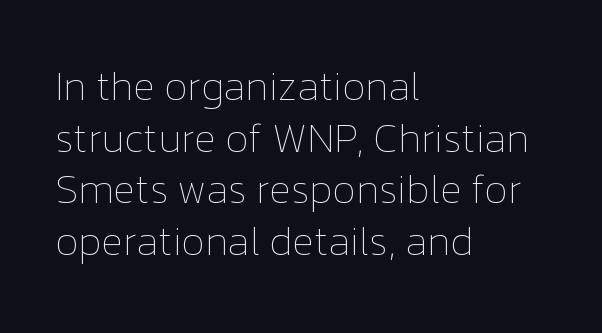
Q: Is the text bold? A: No.
Q: Is the text italic (slanted)? A: No, it is upright.
Q: Is the text underlined? A: No.
Q: How is the paragraph aligned? A: Left-aligned.
Q: Is the spacing between letters normal or unusually wide? A: Normal.
Q: Is the spacing between lines tight, normal or loose? A: Normal.
Q: Width (condensed, normal, or wide)? A: Normal.
Q: Stroke contrast? A: Low.
Q: x-height? A: Medium.
Q: Monospaced? A: No.
